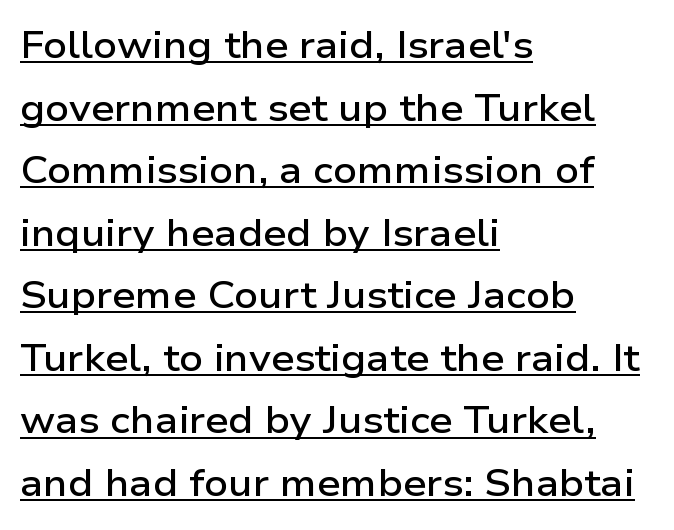
{"serif": "no", "italic": "no", "bold": "semi", "weight": "semibold", "width": "wide", "stroke_contrast": "low", "x_height": "medium", "monospaced": "no", "underline": "yes", "align": "left", "line_spacing": "normal", "line_spacing_ratio": 1.69, "letter_spacing": "normal", "letter_spacing_em": 0.0, "glyph_px": 37}
